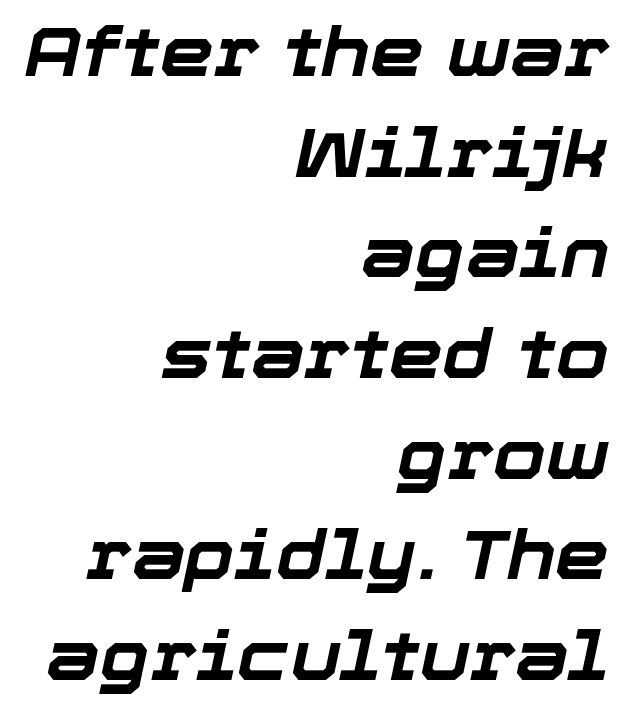
{"italic": "yes", "lean": "right", "slant_degrees": 12, "bold": "yes", "weight": "bold", "width": "normal", "stroke_contrast": "low", "x_height": "medium", "monospaced": "no", "underline": "no", "align": "right", "line_spacing": "normal", "line_spacing_ratio": 1.48, "letter_spacing": "normal", "letter_spacing_em": 0.0, "glyph_px": 68}
